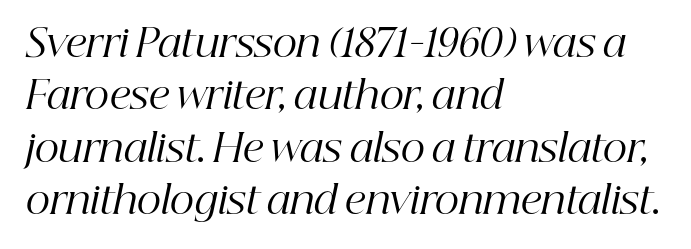
The lines sit at an ordinary, default distance from one another. This is not heavy type; no bold has been used. The characters display serif detailing at their extremities. Quick note: underline off. The font's italic variant was chosen for this text.
